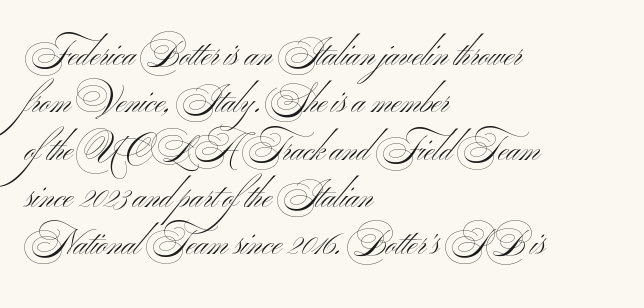
{"serif": "no", "bold": "no", "weight": "light", "width": "wide", "stroke_contrast": "medium", "x_height": "small", "monospaced": "no", "underline": "no", "align": "left", "line_spacing": "normal", "line_spacing_ratio": 1.39, "letter_spacing": "normal", "letter_spacing_em": 0.0, "glyph_px": 34}
